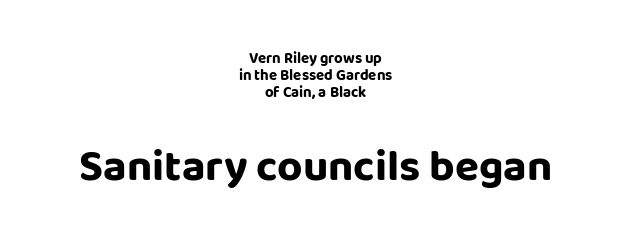
Varying glyph widths throughout — classic text-font behaviour. Descender tails drop into unmarked territory. Caption: upper text group reduced, lower text group enlarged. The type sits square on the baseline with zero lean.
